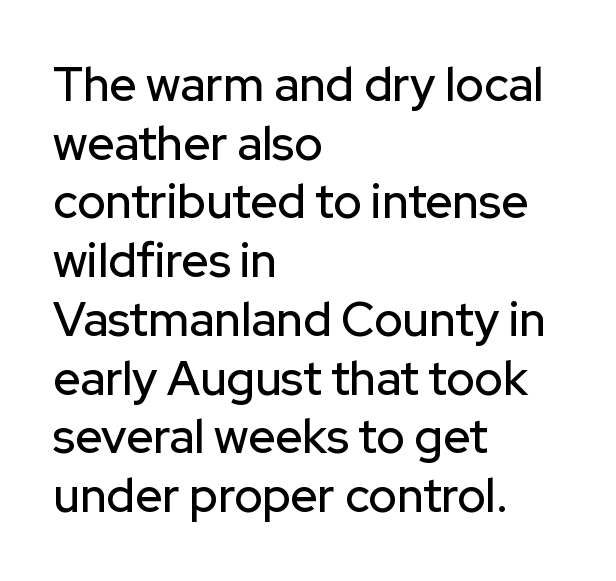
The image shows 47 px sans-serif type, upright; set left-aligned, normal line spacing (1.25x), normal letter spacing, not underlined; low stroke contrast and a medium x-height.
